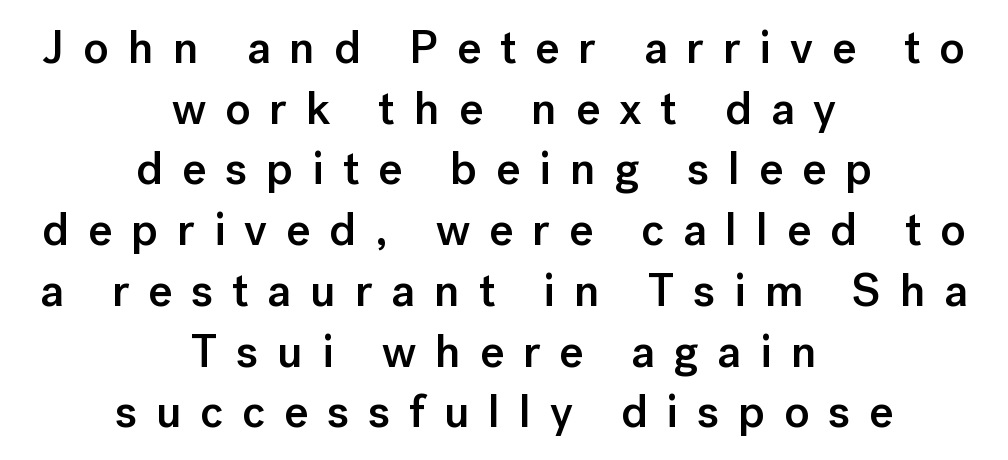
Q: Is the text bold? A: Semi-bold.
Q: Is the text italic (slanted)? A: No, it is upright.
Q: Is the typeface a serif or a sans-serif typeface? A: Sans-serif.
Q: Is the text underlined? A: No.
Q: How is the paragraph aligned? A: Centered.
Q: Is the spacing between letters normal or unusually wide? A: Unusually wide.
Q: Is the spacing between lines tight, normal or loose? A: Normal.
Q: Width (condensed, normal, or wide)? A: Normal.
Q: Stroke contrast? A: Low.
Q: x-height? A: Medium.
Q: Monospaced? A: No.
